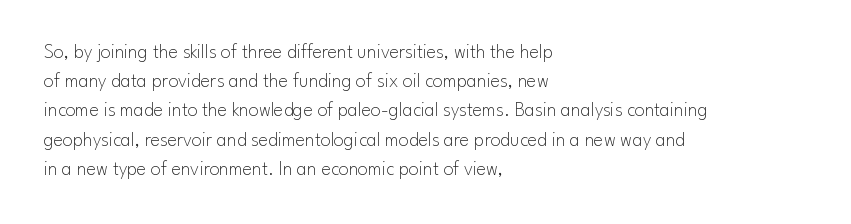
A normal amount of white space separates one row of letters from the next. The foot of each line stays bare and open. The ragged edge is on the right, which tells us the setting is flush left. This sample uses an upright cut, with every glyph sitting square on the baseline. No chunkiness to these letters — they're not bold. Does extra space separate the letters? No, they use regular spacing.
